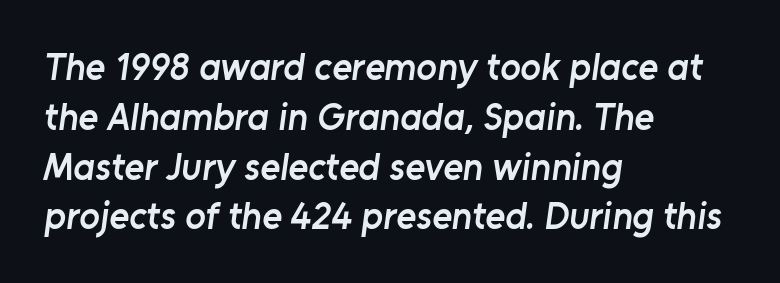
Has an underline been added? It has not. Proportional: the letters do not fall into vertical columns. This block has exactly the height ordinary leading produces. The strokes are fattened partway — semibold, not bold. Unlike a traditional serif, this face leaves its strokes unadorned.
